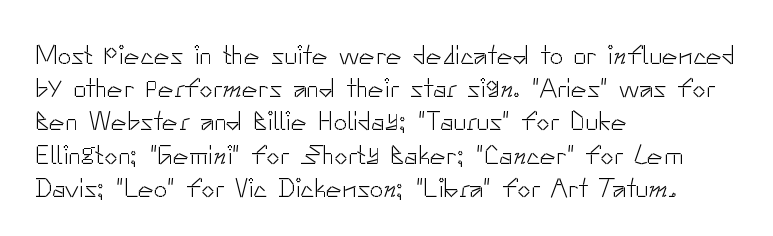
{"italic": "no", "bold": "no", "underline": "no", "align": "left", "line_spacing_ratio": 1.23, "letter_spacing": "normal", "letter_spacing_em": 0.0, "glyph_px": 27}
